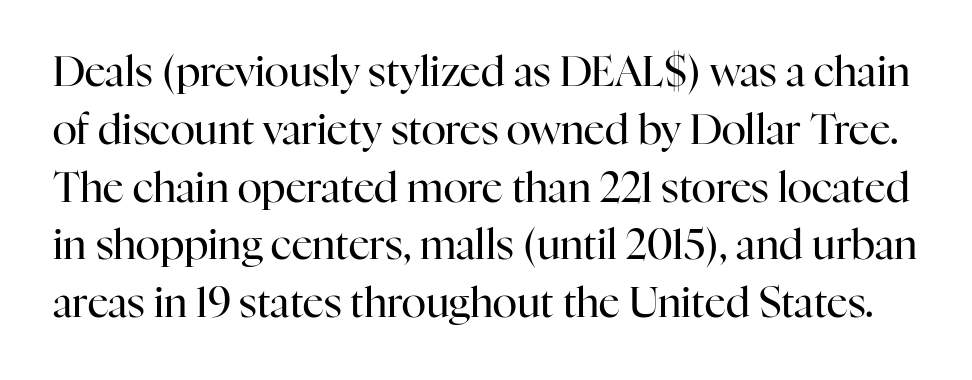
{"serif": "yes", "italic": "no", "bold": "no", "weight": "regular", "width": "normal", "stroke_contrast": "high", "x_height": "medium", "monospaced": "no", "underline": "no", "line_spacing": "normal", "line_spacing_ratio": 1.41, "letter_spacing": "normal", "letter_spacing_em": 0.0, "glyph_px": 41}
